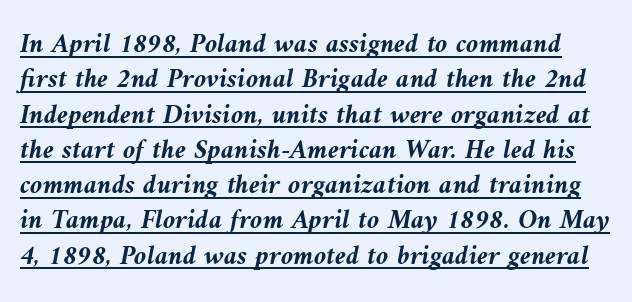
{"italic": "yes", "lean": "left", "slant_degrees": 10, "bold": "yes", "weight": "semibold", "width": "normal", "stroke_contrast": "medium", "x_height": "medium", "monospaced": "no", "underline": "yes", "line_spacing": "normal", "line_spacing_ratio": 1.26, "letter_spacing": "normal", "letter_spacing_em": 0.0, "glyph_px": 28}
